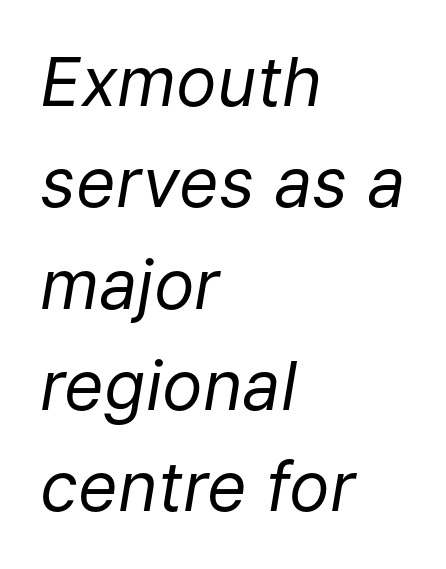
The specimen reads as italic at a glance. Teacher's note: observe the even left margin — that is flush-left alignment. Spacing verdict: proportional, widths tailored to each character. Stems and bowls with no extra thickness — not bold. The line texture is even and compact thanks to regular tracking.
